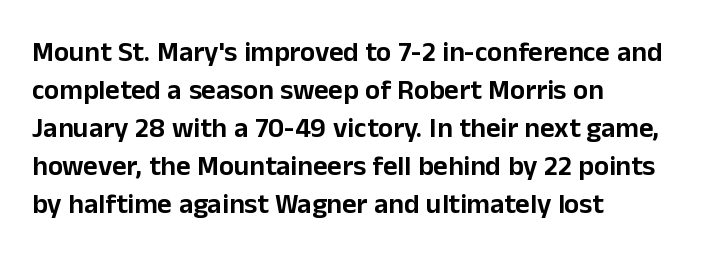
The space beneath each line is pristine and unruled. This rendering employs a face without finishing strokes, i.e., a sans-serif. Every row of glyphs begins at an identical x-position on the left. The face used here is proportionally spaced, like ordinary book or web type.
